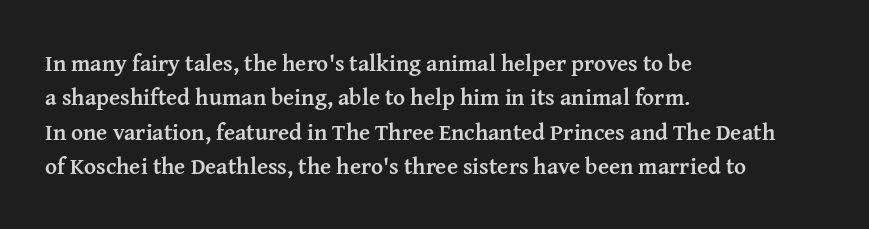
Q: Is the text bold? A: Yes.
Q: Is the text italic (slanted)? A: No, it is upright.
Q: Is the text underlined? A: No.
Q: How is the paragraph aligned? A: Left-aligned.
Q: Is the spacing between letters normal or unusually wide? A: Normal.
Q: Is the spacing between lines tight, normal or loose? A: Normal.
